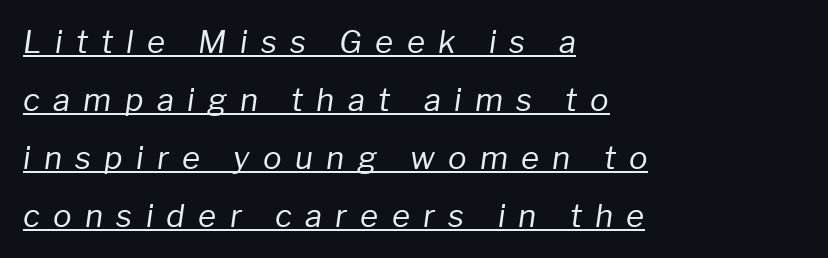
Q: Is the text bold? A: No.
Q: Is the text italic (slanted)? A: Yes, it leans right by about 8 degrees.
Q: Is the text underlined? A: Yes.
Q: How is the paragraph aligned? A: Left-aligned.
Q: Is the spacing between letters normal or unusually wide? A: Unusually wide.
Q: Width (condensed, normal, or wide)? A: Normal.
Q: Stroke contrast? A: Low.
Q: x-height? A: Medium.
Q: Monospaced? A: No.
